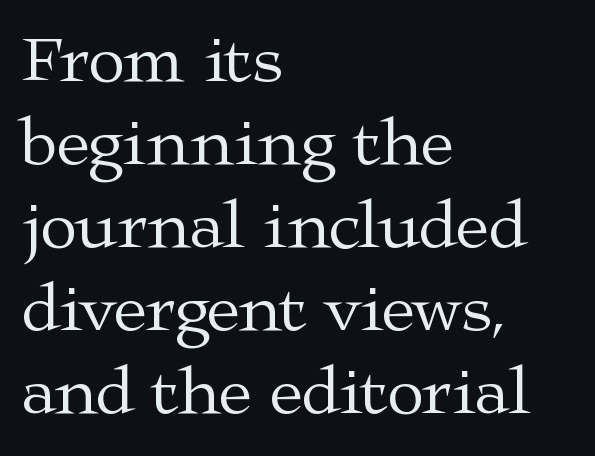
Q: Is the text bold? A: No.
Q: Is the text italic (slanted)? A: No, it is upright.
Q: Is the typeface a serif or a sans-serif typeface? A: Serif.
Q: Is the text underlined? A: No.
Q: How is the paragraph aligned? A: Left-aligned.
Q: Is the spacing between letters normal or unusually wide? A: Normal.
Q: Width (condensed, normal, or wide)? A: Wide.
Q: Stroke contrast? A: Medium.
Q: x-height? A: Medium.
Q: Monospaced? A: No.
